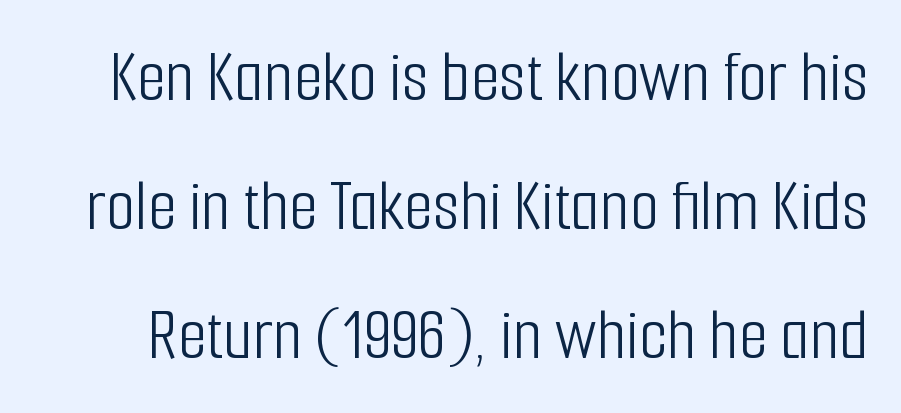
The image shows 75 px light, condensed sans-serif type, upright; set line spacing 1.72x, normal letter spacing, not underlined; low stroke contrast and a medium x-height.
